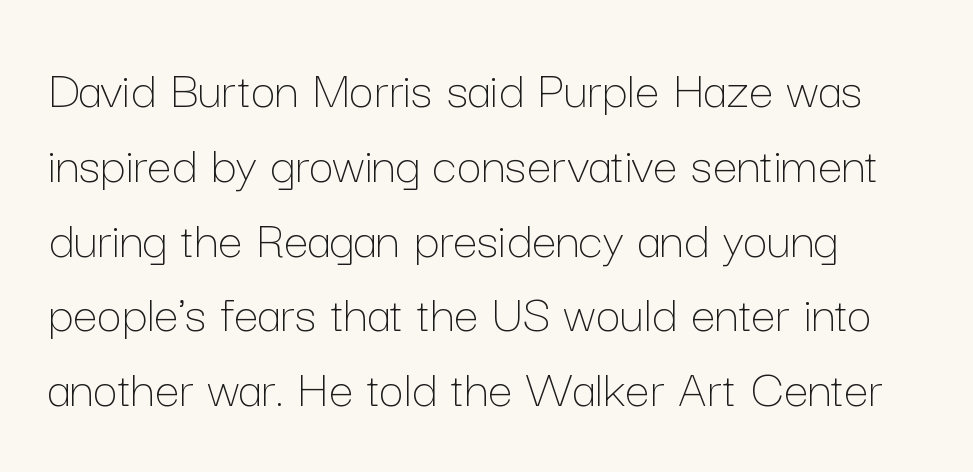
Q: Is the text bold? A: No.
Q: Is the text italic (slanted)? A: No, it is upright.
Q: Is the text underlined? A: No.
Q: Is the spacing between letters normal or unusually wide? A: Normal.
Q: Is the spacing between lines tight, normal or loose? A: Normal.
Q: Width (condensed, normal, or wide)? A: Normal.
Q: Stroke contrast? A: Low.
Q: x-height? A: Medium.
Q: Monospaced? A: No.
